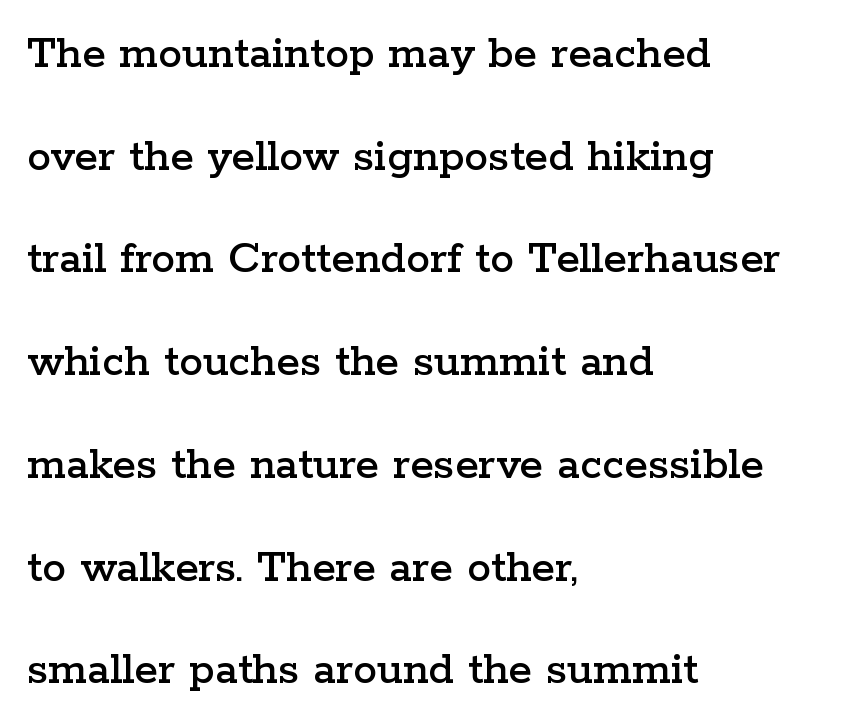
Reading down the block, your eye returns to a fixed left position each line. Each letter's strokes conclude with small projecting serifs. Is there much room between lines? Yes — plenty of vertical air separates them. Posture: straight, roman, zero tilt. The passage shown is typed in a proportional face where columns would drift.
